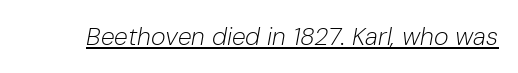
{"italic": "yes", "lean": "right", "slant_degrees": 10, "bold": "no", "underline": "yes", "letter_spacing": "normal", "letter_spacing_em": 0.0, "glyph_px": 25}
